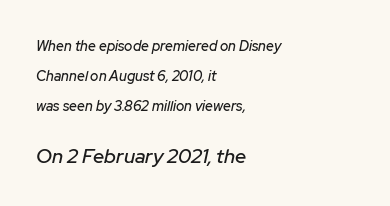
The image shows 20 px text type, italic (leaning right); set left-aligned, loose line spacing (2.14x), normal letter spacing, not underlined; the second (bottom) block is 1.43x larger.
